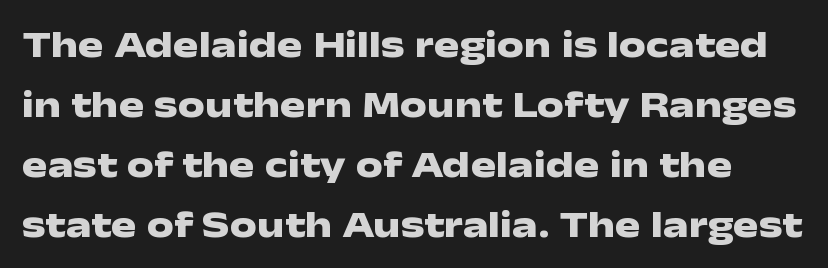
The image shows 38 px heavy, wide sans-serif type, upright; set normal line spacing (1.58x), normal letter spacing, not underlined; low stroke contrast and a medium x-height.
